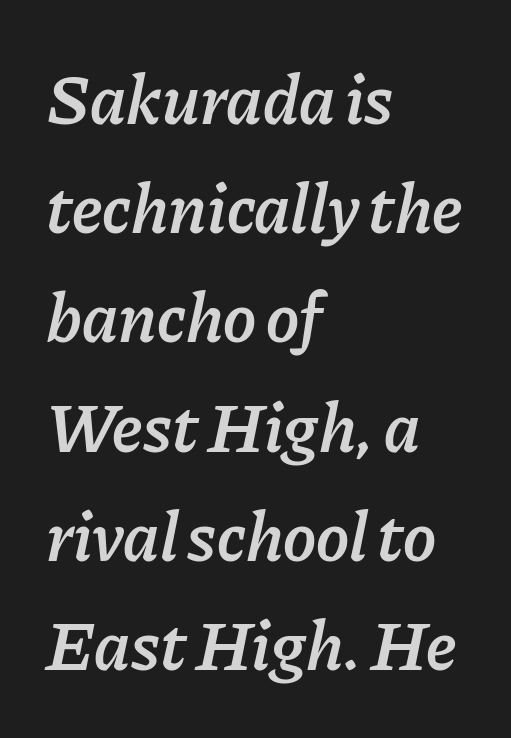
The image shows 70 px semibold type, italic (leaning right); set left-aligned, normal line spacing (1.56x), normal letter spacing, not underlined; low stroke contrast and a medium x-height.
